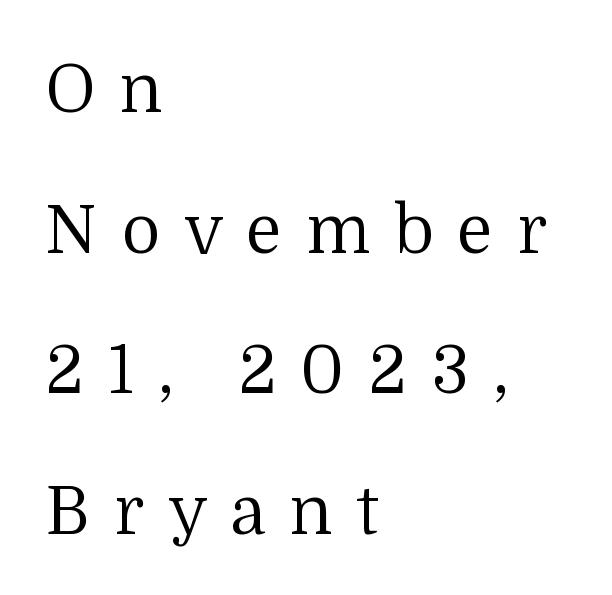
The image shows 67 px regular-weight serif type, upright; set left-aligned, loose line spacing (2.1x), unusually wide letter spacing (+0.35 em), not underlined; medium stroke contrast and a medium x-height.
